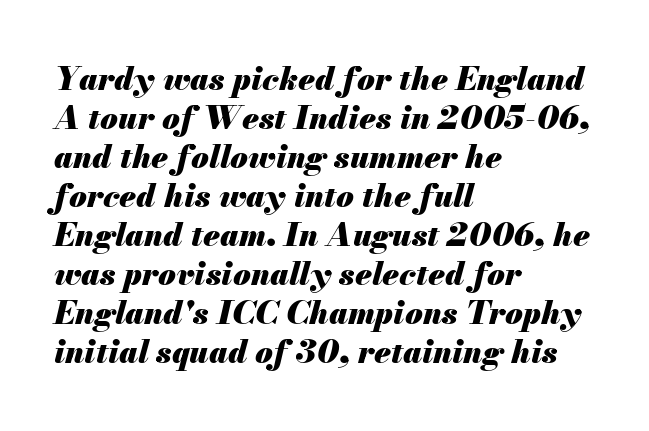
Is the type bold? Yes — the strokes are clearly thick and heavy. Notice how the stems are inclined rather than vertical — that's the hallmark of italics. There is no visible air inserted between adjacent glyphs. The rendering anchors every line to the left-hand side. Honestly, there is no underline to notice here at all. You could not count columns in this text — the font is proportionally spaced.
